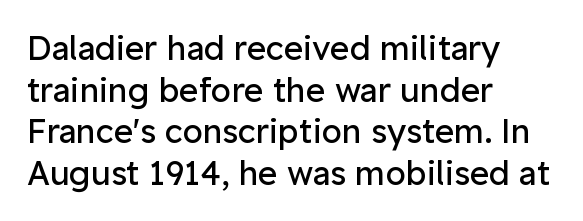
Q: Is the text bold? A: No.
Q: Is the text italic (slanted)? A: No, it is upright.
Q: Is the typeface a serif or a sans-serif typeface? A: Sans-serif.
Q: Is the text underlined? A: No.
Q: How is the paragraph aligned? A: Left-aligned.
Q: Is the spacing between letters normal or unusually wide? A: Normal.
Q: Is the spacing between lines tight, normal or loose? A: Normal.
Q: Width (condensed, normal, or wide)? A: Normal.
Q: Stroke contrast? A: Low.
Q: x-height? A: Medium.
Q: Monospaced? A: No.
